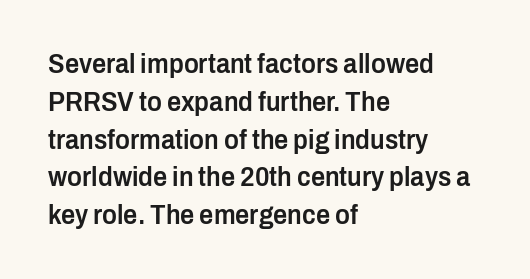
Q: Is the text bold? A: Semi-bold.
Q: Is the text italic (slanted)? A: No, it is upright.
Q: Is the typeface a serif or a sans-serif typeface? A: Sans-serif.
Q: Is the text underlined? A: No.
Q: How is the paragraph aligned? A: Left-aligned.
Q: Is the spacing between letters normal or unusually wide? A: Normal.
Q: Is the spacing between lines tight, normal or loose? A: Normal.
Q: Width (condensed, normal, or wide)? A: Condensed.
Q: Stroke contrast? A: Low.
Q: x-height? A: Medium.
Q: Monospaced? A: No.
